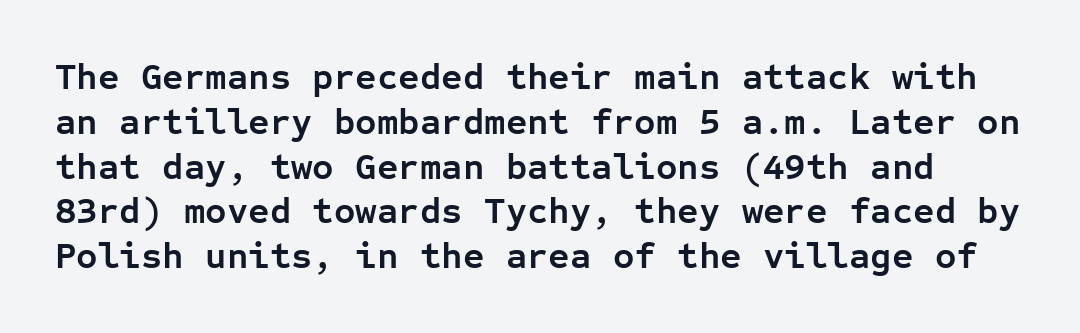
{"serif": "no", "italic": "no", "bold": "yes", "weight": "semibold", "width": "normal", "stroke_contrast": "low", "x_height": "medium", "monospaced": "yes", "underline": "no", "line_spacing_ratio": 1.21, "letter_spacing": "normal", "letter_spacing_em": 0.0, "glyph_px": 37}
